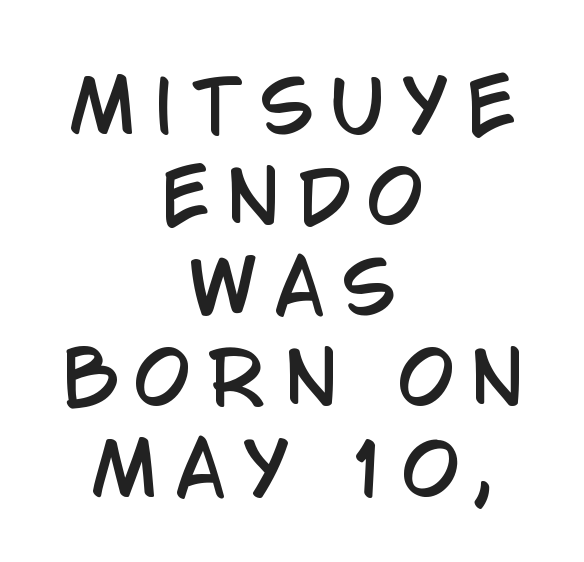
The image shows 72 px condensed sans-serif type, upright; set centered, normal line spacing (1.26x), unusually wide letter spacing (+0.25 em), not underlined; low stroke contrast and a large x-height.
